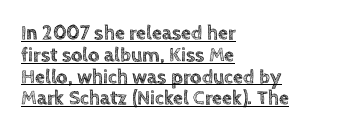
The image shows 20 px text type, upright; set left-aligned, tight line spacing (1.09x), normal letter spacing, underlined.
